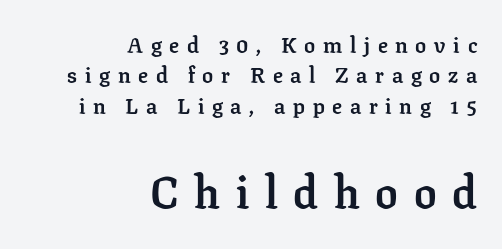
Q: Is the text bold? A: Yes.
Q: Is the text italic (slanted)? A: No, it is upright.
Q: Is the typeface a serif or a sans-serif typeface? A: Serif.
Q: Is the text underlined? A: No.
Q: How is the paragraph aligned? A: Right-aligned.
Q: Is the spacing between letters normal or unusually wide? A: Unusually wide.
Q: Is the spacing between lines tight, normal or loose? A: Normal.
Q: Which block of text is set in a larger size, the first (top) or the second (bottom)? A: The second (bottom) one.
Q: Width (condensed, normal, or wide)? A: Normal.
Q: Stroke contrast? A: Low.
Q: x-height? A: Medium.
Q: Monospaced? A: No.
